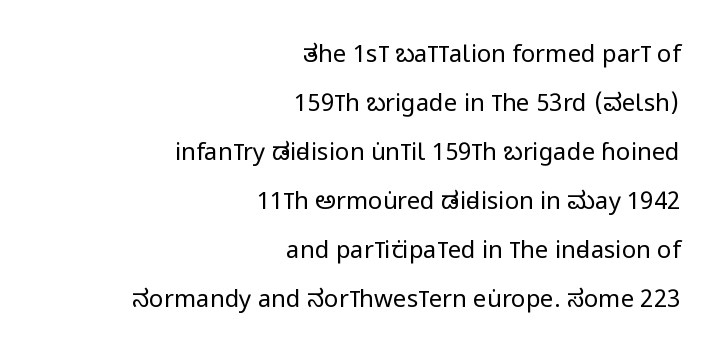
Q: Is the text bold? A: No.
Q: Is the text italic (slanted)? A: No, it is upright.
Q: Is the text underlined? A: No.
Q: How is the paragraph aligned? A: Right-aligned.
Q: Is the spacing between letters normal or unusually wide? A: Normal.
Q: Is the spacing between lines tight, normal or loose? A: Loose.
